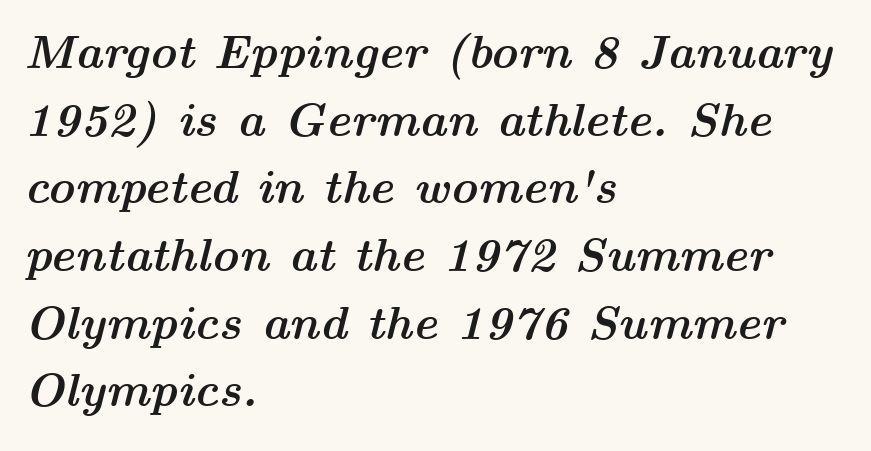
Emphasis-style slanted type is in use. The typesetter chose a ragged-right arrangement here. The area under the type is left untouched. Characters follow at the spacing the type designer built in. Heavy-handed strokes throughout: this text is bold. Each new line begins a customary step beneath the previous one.
